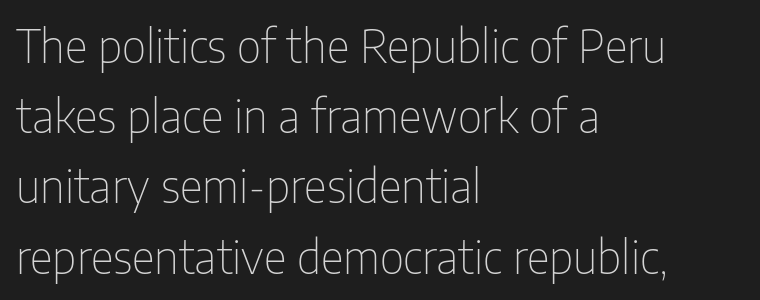
Q: Is the text bold? A: No.
Q: Is the text italic (slanted)? A: No, it is upright.
Q: Is the typeface a serif or a sans-serif typeface? A: Sans-serif.
Q: Is the text underlined? A: No.
Q: How is the paragraph aligned? A: Left-aligned.
Q: Is the spacing between letters normal or unusually wide? A: Normal.
Q: Is the spacing between lines tight, normal or loose? A: Normal.
Q: Width (condensed, normal, or wide)? A: Condensed.
Q: Stroke contrast? A: Low.
Q: x-height? A: Medium.
Q: Monospaced? A: No.
